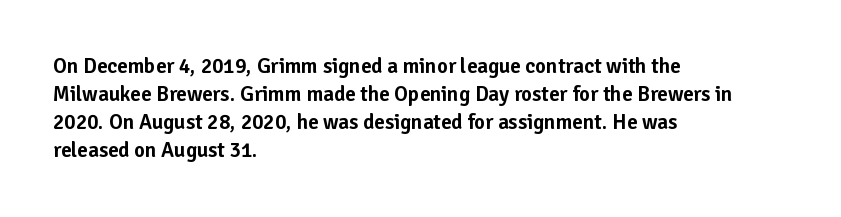
Q: Is the text italic (slanted)? A: No, it is upright.
Q: Is the text underlined? A: No.
Q: How is the paragraph aligned? A: Left-aligned.
Q: Is the spacing between letters normal or unusually wide? A: Normal.
Q: Is the spacing between lines tight, normal or loose? A: Normal.
